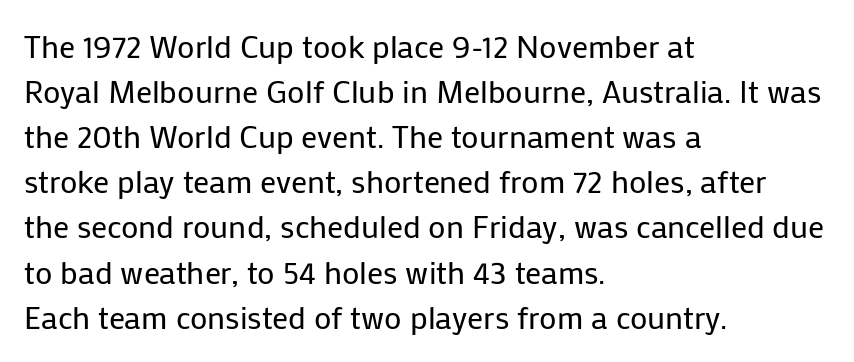
Letters have the restrained weight of plain body copy at most. The passage shown is typed in a proportional face where columns would drift. Line spacing here is normal. Short note: letters normally spaced. Underlining? Definitely not there.
